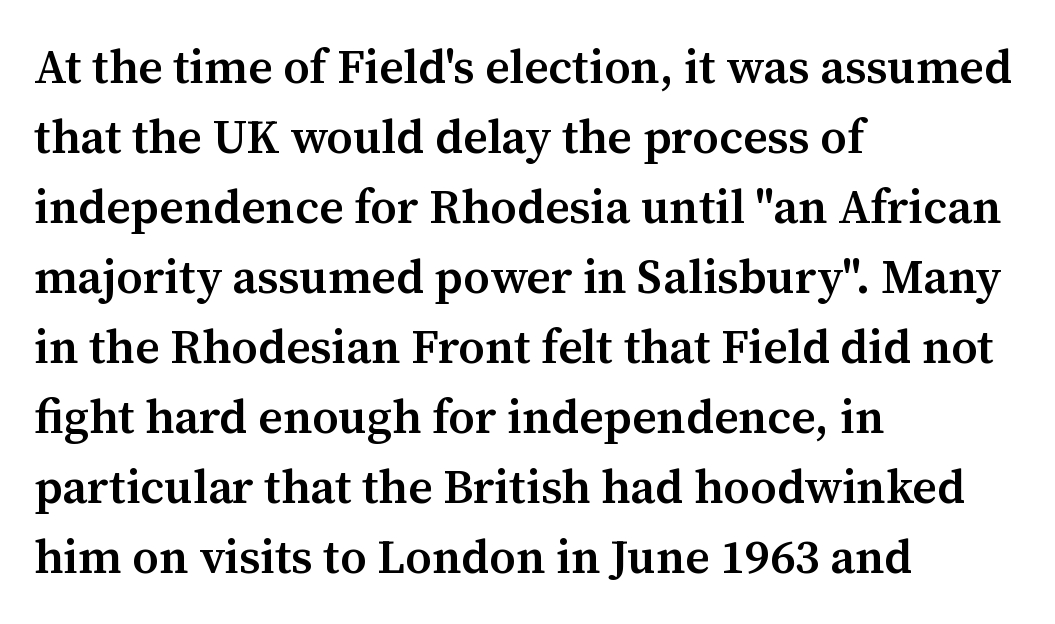
Any mark beneath the type? The region is blank. In CSS terms this would be text-align: left. Spacing verdict: proportional, widths tailored to each character. This sample uses a serif face. The horizontal fit of the characters is conventional and even.
